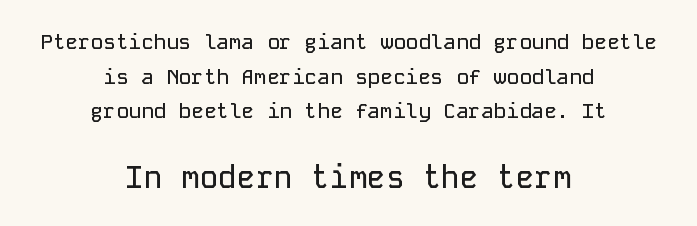
{"serif": "no", "italic": "no", "width": "normal", "stroke_contrast": "low", "x_height": "medium", "monospaced": "yes", "underline": "no", "align": "center", "line_spacing": "normal", "line_spacing_ratio": 1.65, "letter_spacing": "normal", "letter_spacing_em": 0.0, "larger_block": "second", "size_ratio": 1.48, "glyph_px": 31}
